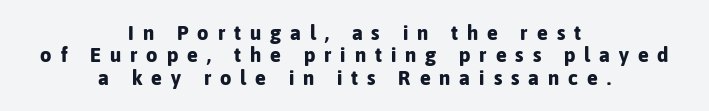
The image shows 20 px bold type, upright; set centered, tight line spacing (1.12x), unusually wide letter spacing (+0.45 em), not underlined.
